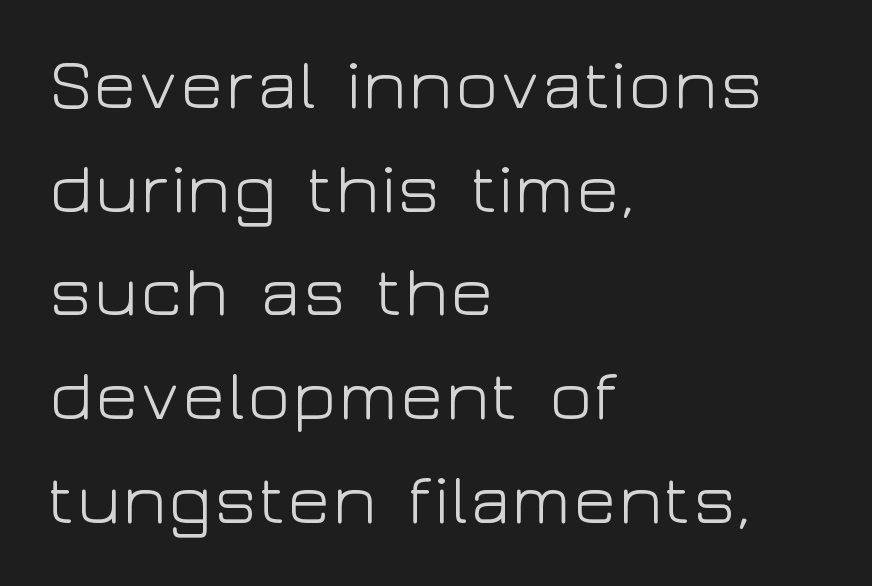
{"serif": "no", "italic": "no", "bold": "no", "weight": "light", "width": "wide", "stroke_contrast": "low", "x_height": "medium", "monospaced": "no", "underline": "no", "align": "left", "line_spacing": "normal", "line_spacing_ratio": 1.42, "letter_spacing": "normal", "letter_spacing_em": 0.0, "glyph_px": 73}
